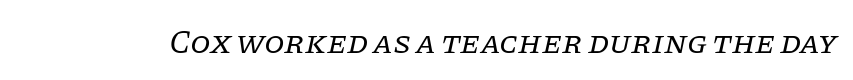
Examine the stroke ends and you'll spot serifs. Tracking value appears to be zero — textbook default spacing. Think of a printed novel: that variable character pitch is what you see here. The zone under the glyphs is completely vacant. The letters look calm and open, with moderate or lighter stems.
